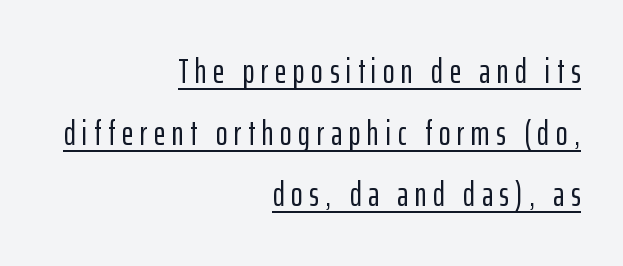
You could not count columns in this text — the font is proportionally spaced. Regarding serifs, this sample does without them. The lines in this sample share a right terminus and differ only in where they begin. These lines were composed using upright roman letters.
